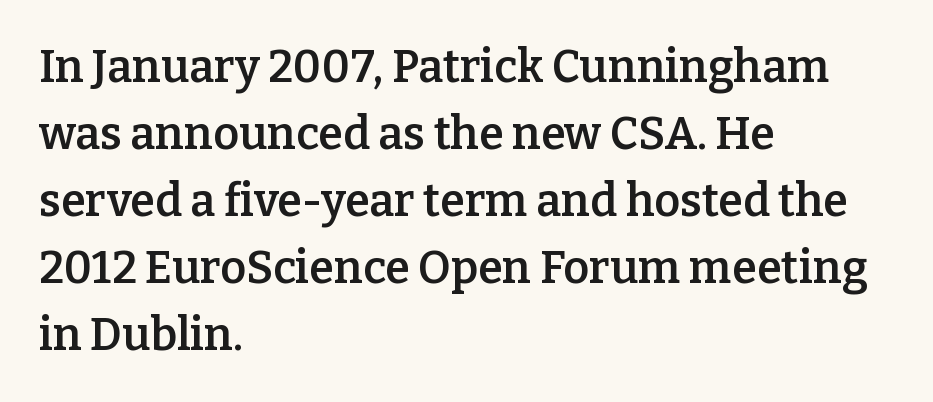
The block of text has a typical density, with ordinary space between rows. To sum up the face: it has serifs. The rendering uses natural spacing where letterforms have individual widths. Casual observation: everything's shoved over to the left.
